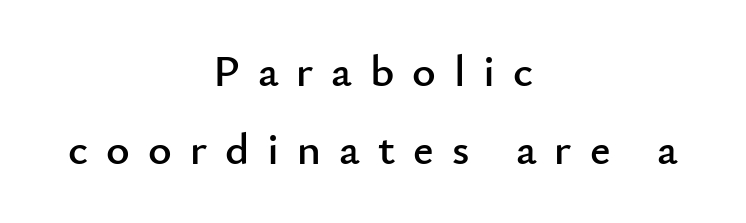
Q: Is the text italic (slanted)? A: No, it is upright.
Q: Is the typeface a serif or a sans-serif typeface? A: Sans-serif.
Q: Is the text underlined? A: No.
Q: How is the paragraph aligned? A: Centered.
Q: Is the spacing between letters normal or unusually wide? A: Unusually wide.
Q: Width (condensed, normal, or wide)? A: Normal.
Q: Stroke contrast? A: Low.
Q: x-height? A: Small.
Q: Monospaced? A: No.
